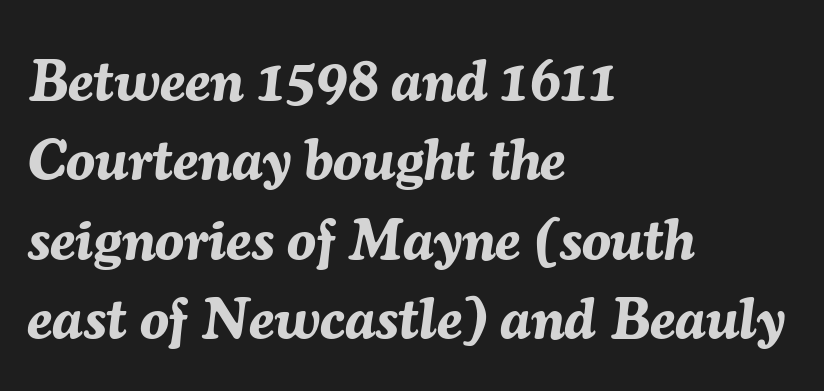
Each letter keeps its own natural width here, so spacing adapts to shape. Would a proofreader flag this as italicized? Yes. The rendering keeps characters at their native spacing. Weight: bold. Alignment: flush left.
